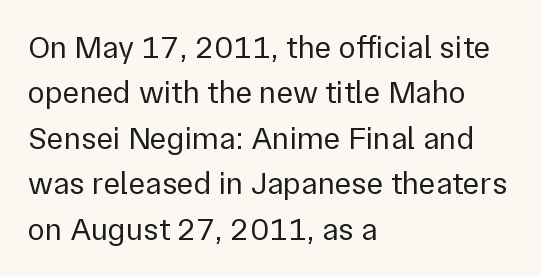
{"serif": "no", "italic": "no", "bold": "no", "weight": "regular", "width": "normal", "x_height": "medium", "monospaced": "no", "underline": "no", "align": "left", "line_spacing": "normal", "line_spacing_ratio": 1.42, "letter_spacing": "normal", "letter_spacing_em": 0.0, "glyph_px": 32}
